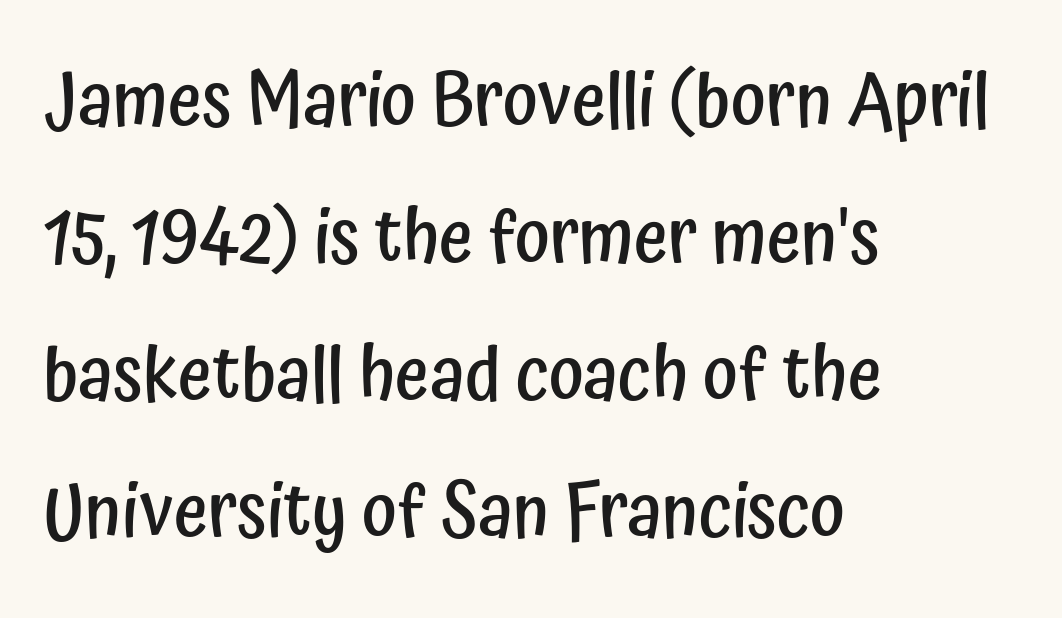
Check the space under the baseline: it is left empty. Is the type bold? Partly — it's a semibold, heavier than regular but not fully bold. The rendering uses natural spacing where letterforms have individual widths. The line texture is even and compact thanks to regular tracking.
